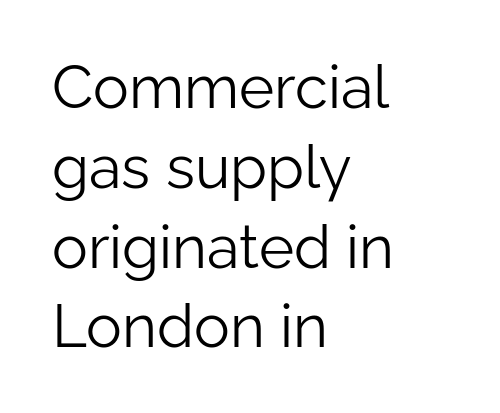
The image shows 60 px light sans-serif type, upright; set left-aligned, normal line spacing (1.33x), normal letter spacing, not underlined; low stroke contrast and a medium x-height.
